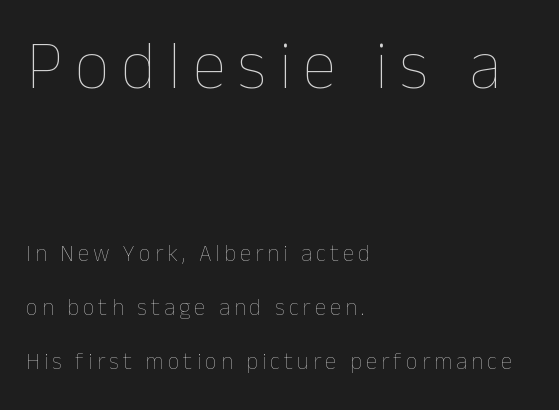
Q: Is the text bold? A: No.
Q: Is the text italic (slanted)? A: No, it is upright.
Q: Is the text underlined? A: No.
Q: How is the paragraph aligned? A: Left-aligned.
Q: Is the spacing between lines tight, normal or loose? A: Loose.
Q: Which block of text is set in a larger size, the first (top) or the second (bottom)? A: The first (top) one.
Q: Width (condensed, normal, or wide)? A: Normal.
Q: Stroke contrast? A: Low.
Q: x-height? A: Medium.
Q: Monospaced? A: No.
